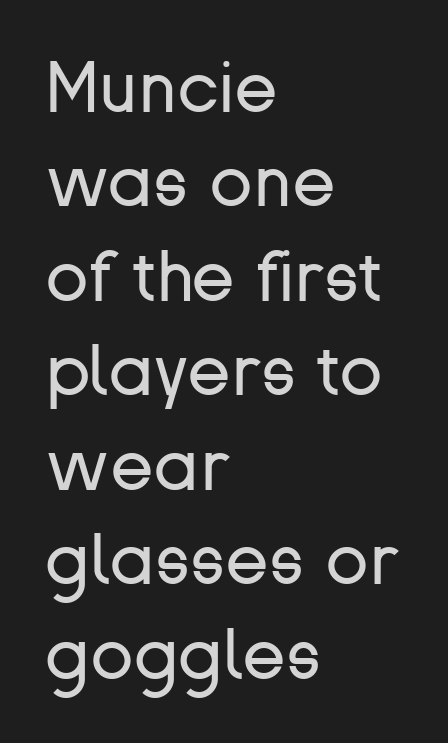
{"serif": "no", "italic": "no", "bold": "no", "weight": "regular", "width": "normal", "stroke_contrast": "low", "x_height": "medium", "monospaced": "no", "underline": "no", "align": "left", "line_spacing": "normal", "line_spacing_ratio": 1.33, "letter_spacing": "normal", "letter_spacing_em": 0.0, "glyph_px": 71}
